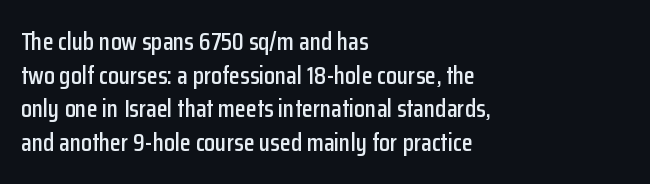
Caption: multi-line text, flush left, ragged right. The font's upright variant was chosen for this text. What stands out about the letter spacing? Nothing — it is the standard amount. Has an underline been added? It has not. This block has exactly the height ordinary leading produces.
